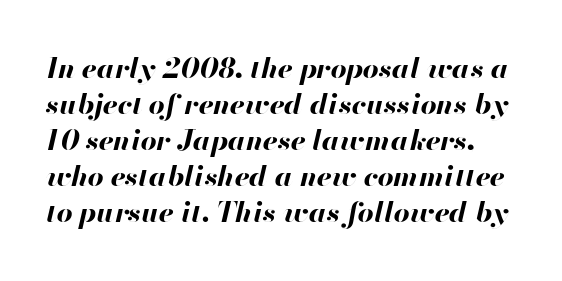
Q: Is the text bold? A: Yes.
Q: Is the text italic (slanted)? A: Yes, it leans right by about 13 degrees.
Q: Is the text underlined? A: No.
Q: Is the spacing between letters normal or unusually wide? A: Normal.
Q: Is the spacing between lines tight, normal or loose? A: Normal.
Q: Width (condensed, normal, or wide)? A: Normal.
Q: Stroke contrast? A: High.
Q: x-height? A: Small.
Q: Monospaced? A: No.
